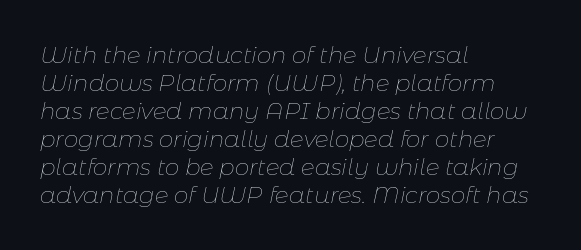
Q: Is the text bold? A: No.
Q: Is the text italic (slanted)? A: Yes, it leans right by about 11 degrees.
Q: Is the text underlined? A: No.
Q: How is the paragraph aligned? A: Left-aligned.
Q: Is the spacing between letters normal or unusually wide? A: Normal.
